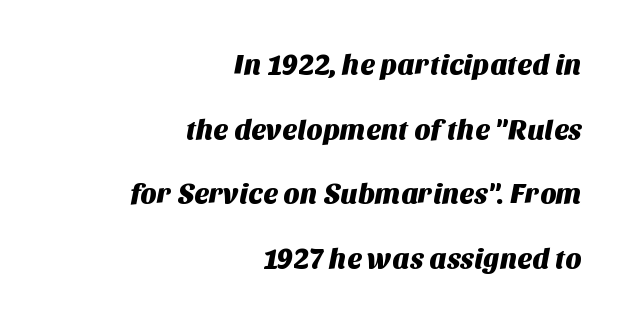
Q: Is the typeface a serif or a sans-serif typeface? A: Sans-serif.
Q: Is the text underlined? A: No.
Q: How is the paragraph aligned? A: Right-aligned.
Q: Is the spacing between letters normal or unusually wide? A: Normal.
Q: Is the spacing between lines tight, normal or loose? A: Loose.
Q: Width (condensed, normal, or wide)? A: Normal.
Q: Stroke contrast? A: Medium.
Q: x-height? A: Large.
Q: Monospaced? A: No.
